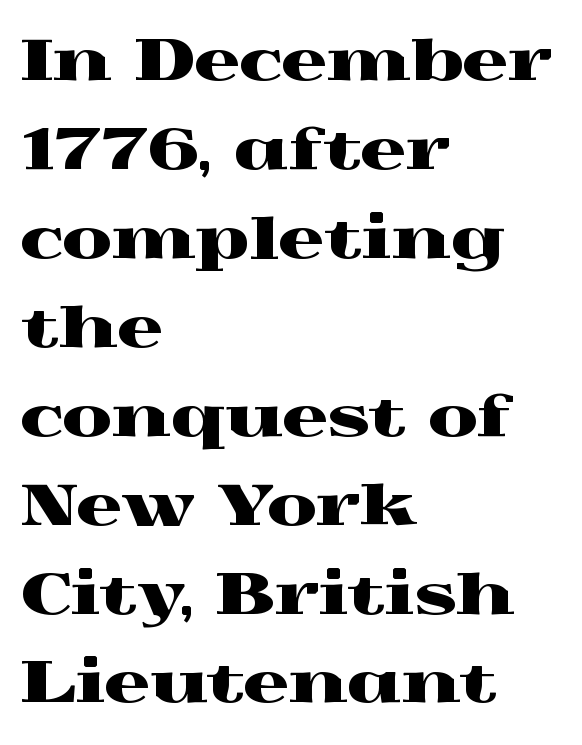
Reading down the column, the eye jumps a familiar distance to each next line. Which margin do the lines hug? The left one — the right edge is uneven. Unlike a clean sans, this face finishes its strokes with serifs. Character widths vary here, with narrow letters taking less room than wide ones. No word sits above an underline.
